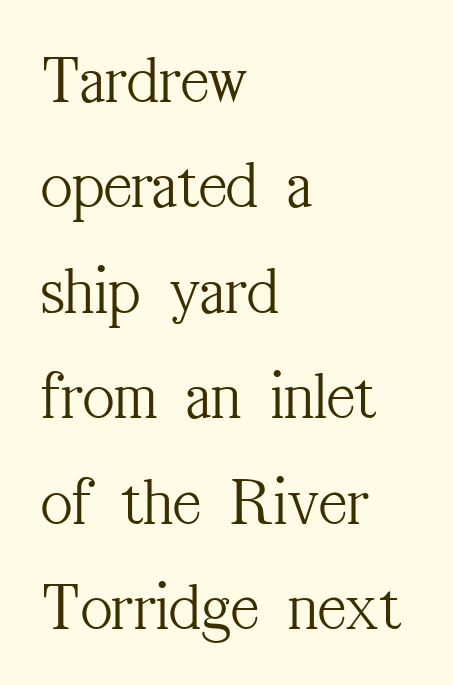
The image shows 68 px light, condensed serif type, upright; set left-aligned, normal line spacing (1.55x), normal letter spacing, not underlined; medium stroke contrast and a medium x-height.
